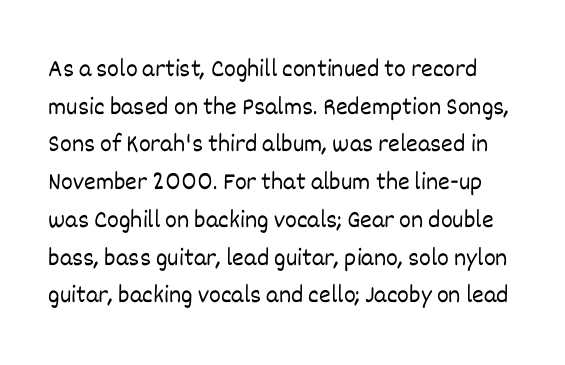
The image shows 25 px text type, upright; set normal line spacing (1.51x), normal letter spacing, not underlined.
